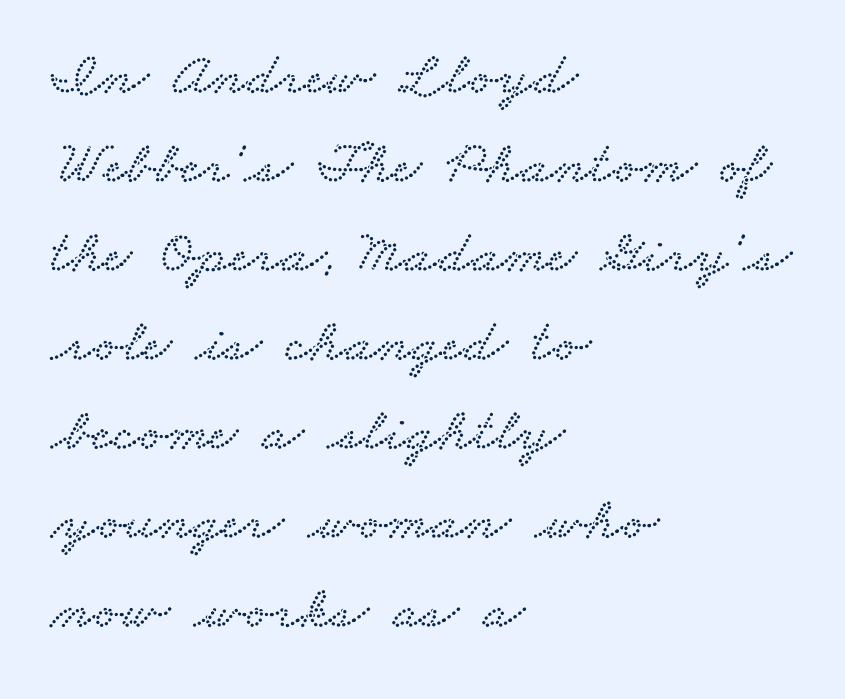
{"serif": "yes", "width": "wide", "stroke_contrast": "low", "x_height": "small", "monospaced": "no", "underline": "no", "align": "left", "line_spacing": "normal", "line_spacing_ratio": 1.46, "letter_spacing": "normal", "letter_spacing_em": 0.0, "glyph_px": 61}
